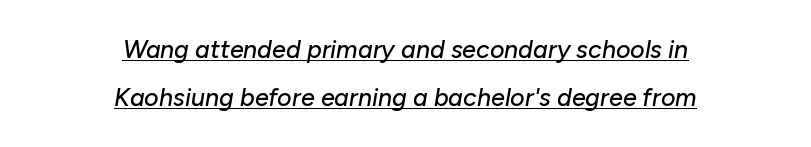
The image shows 25 px text type, italic (leaning right); set centered, loose line spacing (1.91x), normal letter spacing, underlined.
